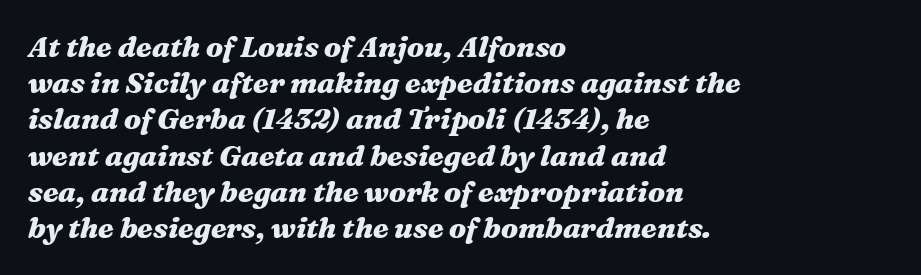
Q: Is the text bold? A: Yes.
Q: Is the text italic (slanted)? A: Yes, it leans right by about 16 degrees.
Q: Is the text underlined? A: No.
Q: How is the paragraph aligned? A: Left-aligned.
Q: Is the spacing between letters normal or unusually wide? A: Normal.
Q: Is the spacing between lines tight, normal or loose? A: Normal.
Q: Width (condensed, normal, or wide)? A: Wide.
Q: Stroke contrast? A: Medium.
Q: x-height? A: Medium.
Q: Monospaced? A: No.
